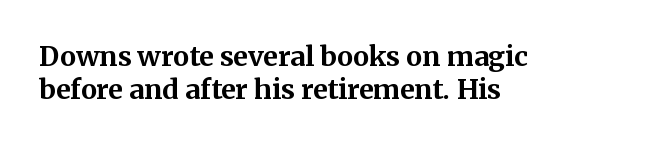
The image shows 27 px bold type, upright; set left-aligned, line spacing 1.24x, normal letter spacing, not underlined.
